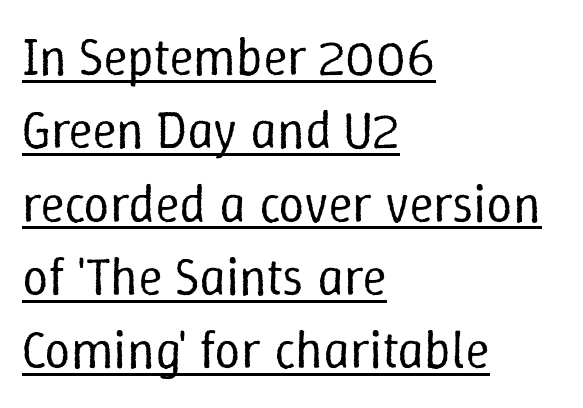
{"italic": "no", "bold": "no", "weight": "regular", "width": "normal", "stroke_contrast": "low", "x_height": "medium", "monospaced": "no", "underline": "yes", "align": "left", "line_spacing": "normal", "line_spacing_ratio": 1.41, "letter_spacing": "normal", "letter_spacing_em": 0.0, "glyph_px": 52}
